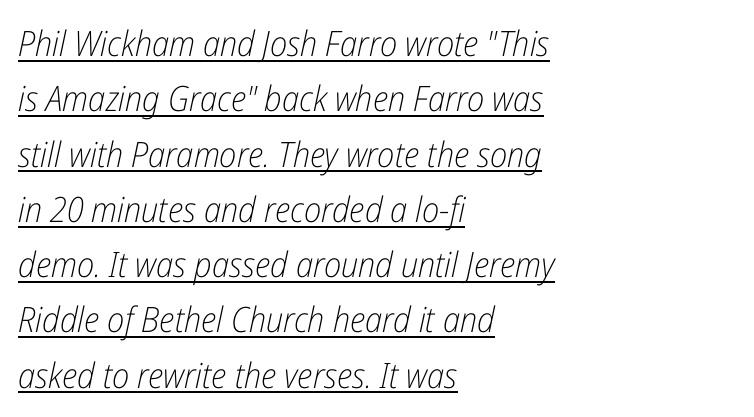
{"italic": "yes", "lean": "right", "slant_degrees": 12, "bold": "no", "weight": "light", "width": "condensed", "stroke_contrast": "low", "x_height": "medium", "monospaced": "no", "underline": "yes", "align": "left", "line_spacing": "normal", "line_spacing_ratio": 1.58, "letter_spacing": "normal", "letter_spacing_em": 0.0, "glyph_px": 35}
